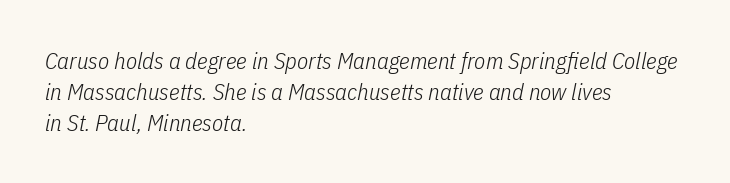
{"italic": "yes", "lean": "right", "slant_degrees": 11, "bold": "no", "underline": "no", "align": "left", "line_spacing": "normal", "line_spacing_ratio": 1.34, "letter_spacing": "normal", "letter_spacing_em": 0.0, "glyph_px": 23}
